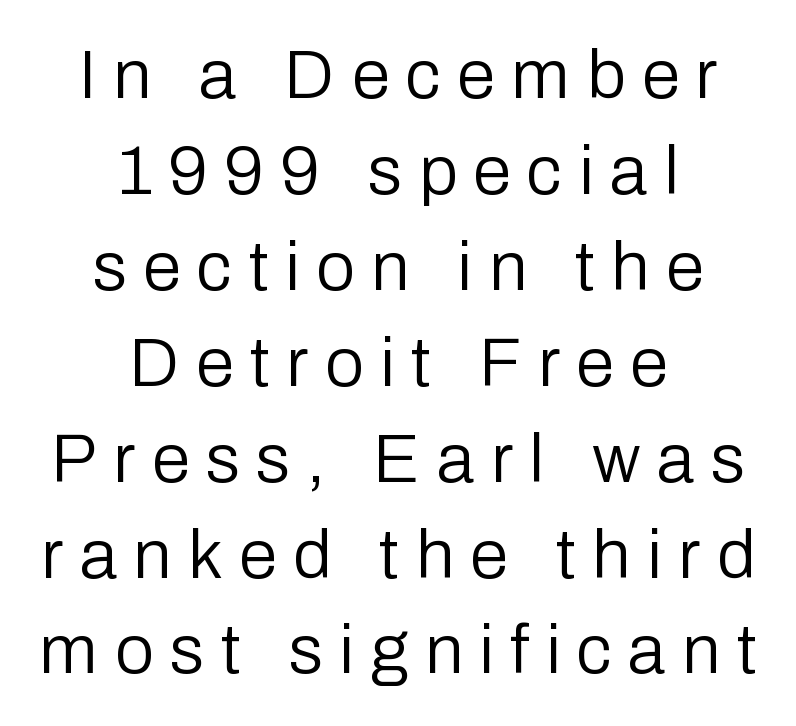
Typographically, this falls in the sans-serif category. Regular leading. Each line is balanced around a shared central axis. Think standard paragraph weight, or any step lighter than that. If you drew a line through each stem, it would be perfectly vertical.
